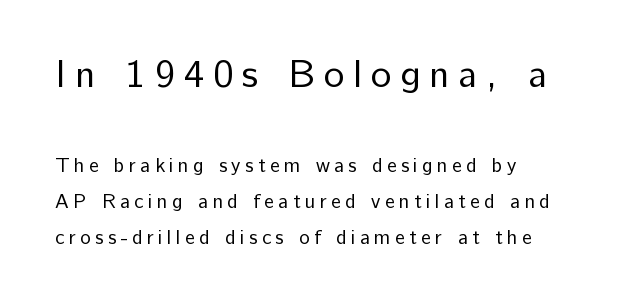
{"serif": "no", "italic": "no", "bold": "no", "weight": "regular", "width": "normal", "stroke_contrast": "low", "x_height": "medium", "monospaced": "no", "underline": "no", "align": "left", "line_spacing_ratio": 1.79, "letter_spacing": "wide", "letter_spacing_em": 0.22, "larger_block": "first", "size_ratio": 1.95, "glyph_px": 39}
